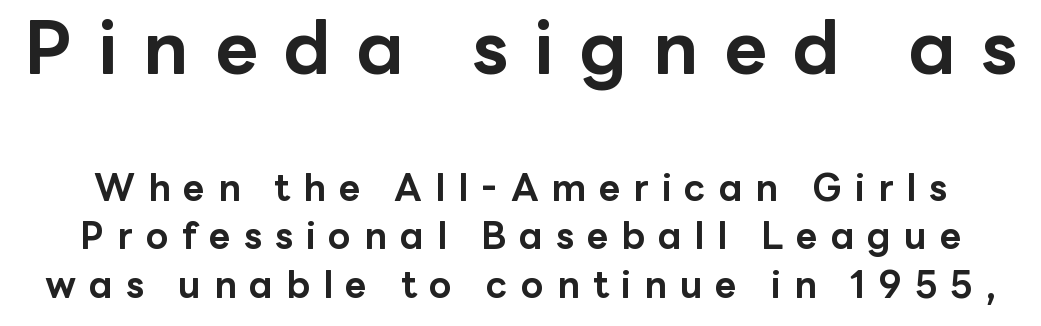
The image shows 74 px bold sans-serif type, upright; set normal line spacing (1.3x), unusually wide letter spacing (+0.35 em), not underlined; the first (top) block is 2.0x larger; low stroke contrast and a medium x-height.
